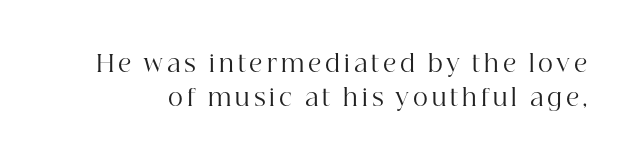
The image shows 23 px text type, upright; set normal line spacing (1.46x), not underlined.
